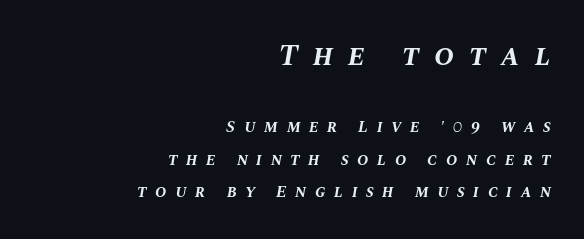
Italic? Definitely — the glyphs are oblique. The face used here is rendered with a markedly widened letterfit. The face used here has the dense, thick strokes of a bold. The face used here is proportionally spaced, like ordinary book or web type. Note: larger setting up top, smaller setting below.
